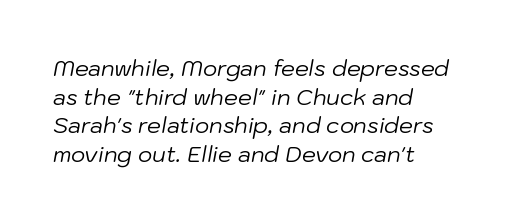
The letters are slanted; this is an italic face. Vertically, the passage feels balanced, rows spaced as you'd expect. Vertical stems look standard width or narrower in stroke. Look at the tracking — it's just the regular setting, nothing added.
